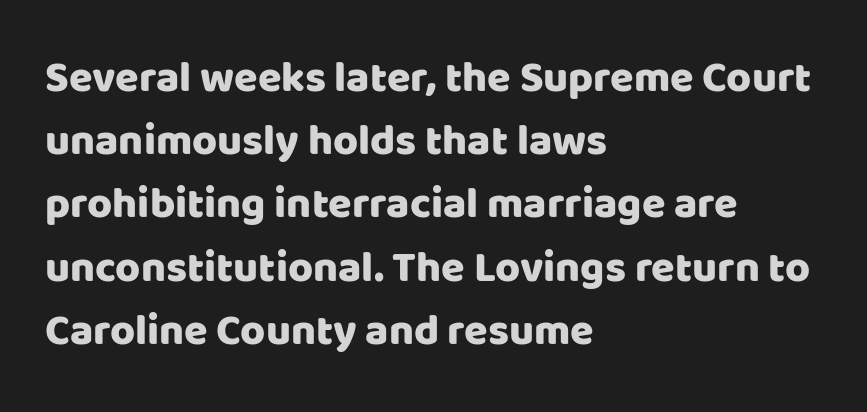
Q: Is the text italic (slanted)? A: No, it is upright.
Q: Is the typeface a serif or a sans-serif typeface? A: Sans-serif.
Q: Is the text underlined? A: No.
Q: How is the paragraph aligned? A: Left-aligned.
Q: Is the spacing between letters normal or unusually wide? A: Normal.
Q: Is the spacing between lines tight, normal or loose? A: Normal.
Q: Width (condensed, normal, or wide)? A: Normal.
Q: Stroke contrast? A: Low.
Q: x-height? A: Large.
Q: Monospaced? A: No.
